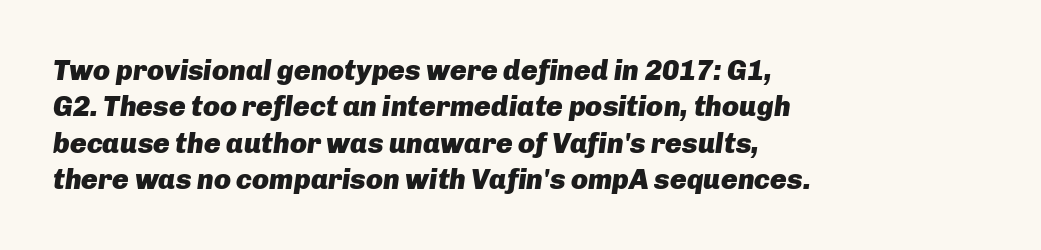
The image shows 28 px heavy type, italic (leaning right); set left-aligned, normal line spacing (1.3x), normal letter spacing, not underlined; low stroke contrast and a medium x-height.
